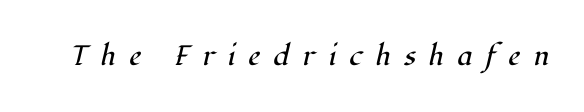
This sample uses a serif face. Think standard paragraph weight, or any step lighter than that. Yep, that's italic — everything's leaning. Descenders hang freely into open space.
